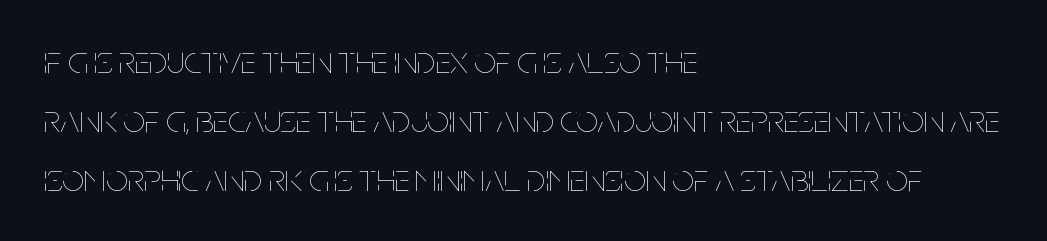
The image shows 39 px thin, condensed type, upright; set left-aligned, normal line spacing (1.51x), normal letter spacing, not underlined; low stroke contrast and a large x-height.
